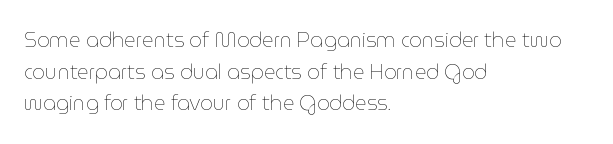
Teacher's note: observe the even left margin — that is flush-left alignment. The passage shown is not underscored anywhere. The rendering uses a moderate line-height, typical for paragraphs. Ascenders rise straight up at ninety degrees. Nobody touched the tracking dial on this one.
